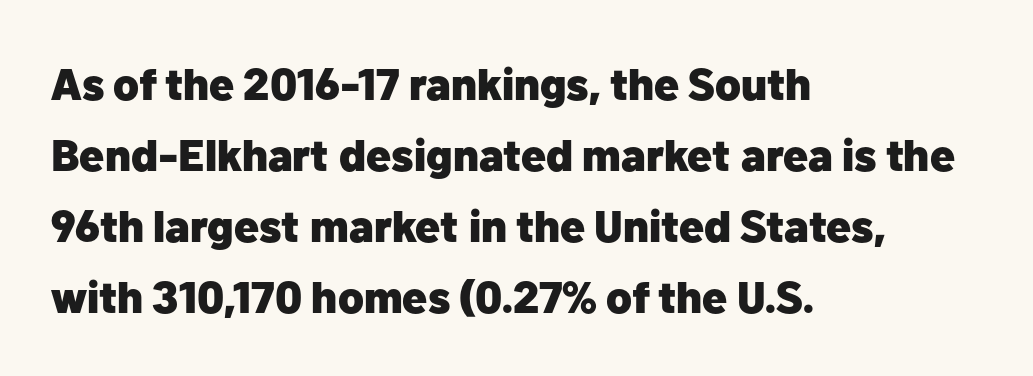
Q: Is the text bold? A: Yes.
Q: Is the text italic (slanted)? A: No, it is upright.
Q: Is the typeface a serif or a sans-serif typeface? A: Sans-serif.
Q: Is the text underlined? A: No.
Q: How is the paragraph aligned? A: Left-aligned.
Q: Is the spacing between letters normal or unusually wide? A: Normal.
Q: Is the spacing between lines tight, normal or loose? A: Normal.
Q: Width (condensed, normal, or wide)? A: Normal.
Q: Stroke contrast? A: Low.
Q: x-height? A: Medium.
Q: Monospaced? A: No.
